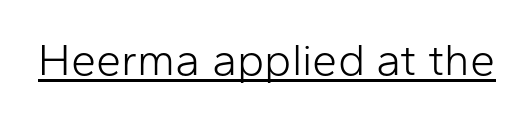
{"serif": "no", "italic": "no", "bold": "no", "weight": "light", "width": "normal", "stroke_contrast": "low", "x_height": "medium", "monospaced": "no", "underline": "yes", "letter_spacing": "normal", "letter_spacing_em": 0.0, "glyph_px": 45}
